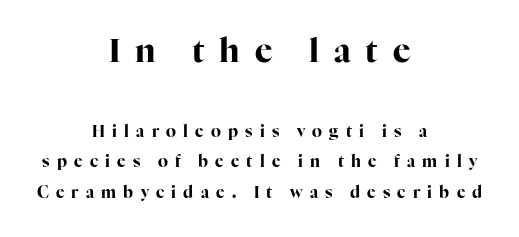
In terms of leading, this rendering errs on the spacious side. Do the characters align in a grid? No, the font is proportional. You could only call the tracking loose — the letters float apart. Horizontal alignment here is central, giving a formal, balanced look.
